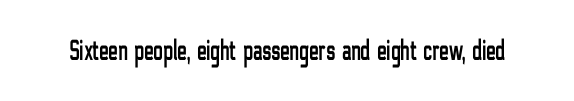
{"serif": "no", "italic": "no", "width": "condensed", "stroke_contrast": "low", "x_height": "medium", "monospaced": "no", "underline": "no", "letter_spacing": "normal", "letter_spacing_em": 0.0, "glyph_px": 29}
